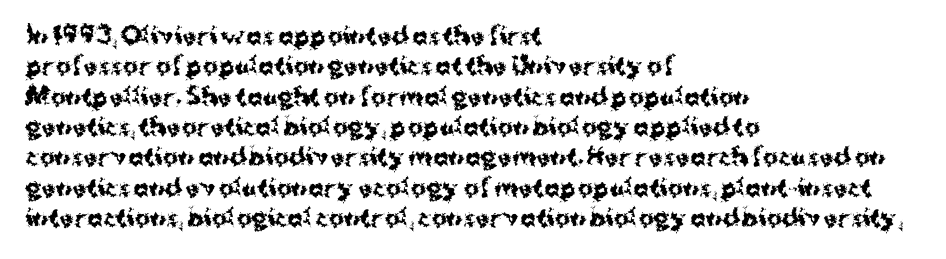
Q: Is the text bold? A: Yes.
Q: Is the text italic (slanted)? A: No, it is upright.
Q: Is the text underlined? A: No.
Q: How is the paragraph aligned? A: Left-aligned.
Q: Is the spacing between letters normal or unusually wide? A: Normal.
Q: Is the spacing between lines tight, normal or loose? A: Normal.
